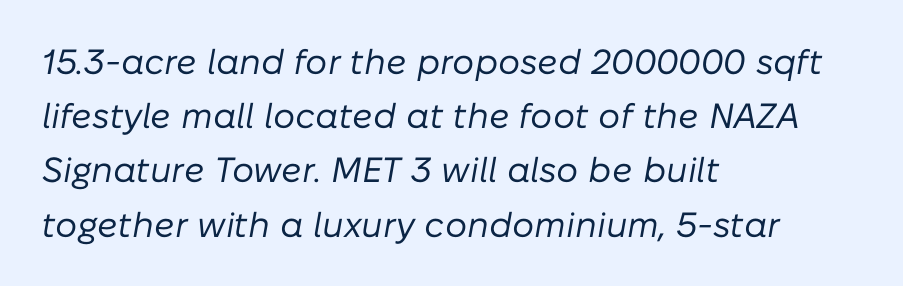
{"italic": "yes", "lean": "right", "slant_degrees": 10, "bold": "no", "weight": "regular", "width": "normal", "stroke_contrast": "low", "x_height": "medium", "monospaced": "no", "underline": "no", "align": "left", "line_spacing": "normal", "line_spacing_ratio": 1.55, "letter_spacing": "normal", "letter_spacing_em": 0.0, "glyph_px": 35}
